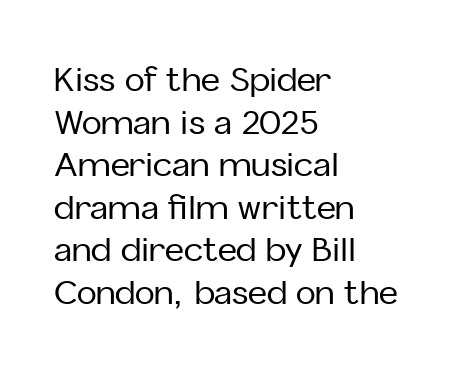
A typesetter would mark this as roman, not italic. Here the glyphs are tracked normally, forming tight word shapes. Each letter's strokes conclude bluntly, with no projecting serifs. The space between consecutive lines is moderate. A student would call this left alignment; a typographer would say flush left, rag right.
